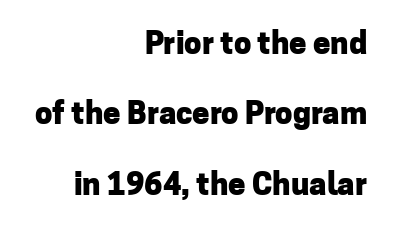
Q: Is the text bold? A: Yes.
Q: Is the text italic (slanted)? A: No, it is upright.
Q: Is the typeface a serif or a sans-serif typeface? A: Sans-serif.
Q: Is the text underlined? A: No.
Q: How is the paragraph aligned? A: Right-aligned.
Q: Is the spacing between letters normal or unusually wide? A: Normal.
Q: Is the spacing between lines tight, normal or loose? A: Loose.
Q: Width (condensed, normal, or wide)? A: Normal.
Q: Stroke contrast? A: Low.
Q: x-height? A: Medium.
Q: Monospaced? A: No.
